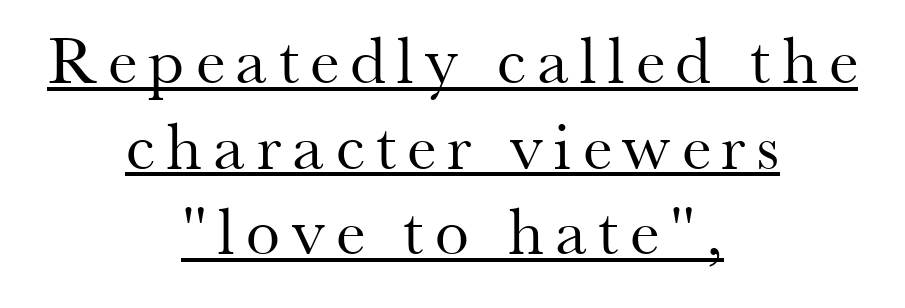
{"serif": "yes", "italic": "no", "bold": "no", "weight": "regular", "width": "normal", "stroke_contrast": "medium", "x_height": "small", "monospaced": "no", "underline": "yes", "align": "center", "line_spacing": "normal", "line_spacing_ratio": 1.26, "glyph_px": 68}
